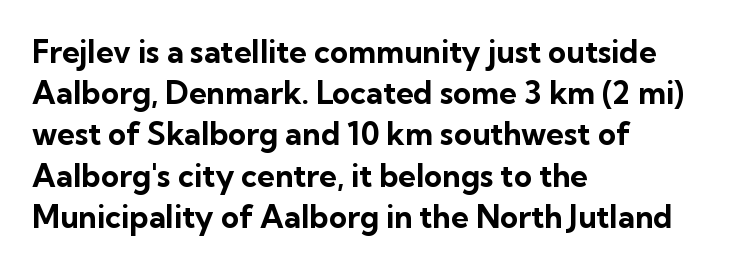
{"serif": "no", "italic": "no", "bold": "yes", "weight": "bold", "width": "normal", "stroke_contrast": "low", "x_height": "medium", "monospaced": "no", "underline": "no", "align": "left", "line_spacing": "normal", "line_spacing_ratio": 1.33, "letter_spacing": "normal", "letter_spacing_em": 0.0, "glyph_px": 31}
